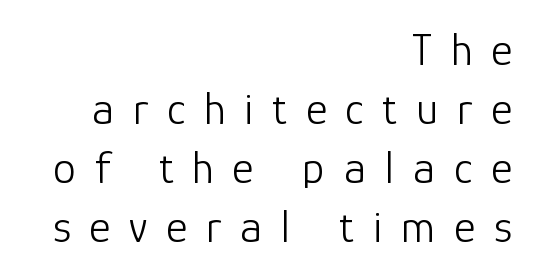
{"serif": "no", "italic": "no", "bold": "no", "weight": "light", "width": "normal", "stroke_contrast": "low", "x_height": "medium", "monospaced": "no", "underline": "no", "align": "right", "line_spacing": "normal", "line_spacing_ratio": 1.28, "letter_spacing": "wide", "letter_spacing_em": 0.41, "glyph_px": 46}
